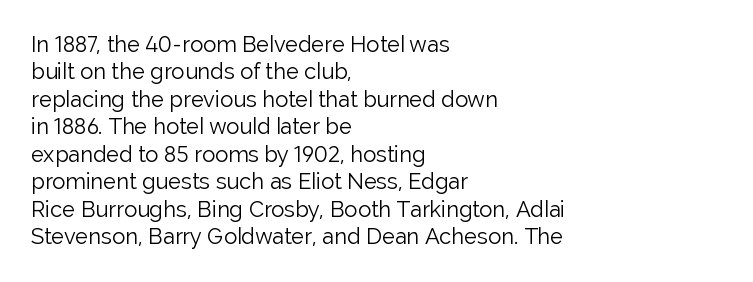
Q: Is the text bold? A: No.
Q: Is the text italic (slanted)? A: No, it is upright.
Q: Is the text underlined? A: No.
Q: How is the paragraph aligned? A: Left-aligned.
Q: Is the spacing between letters normal or unusually wide? A: Normal.
Q: Is the spacing between lines tight, normal or loose? A: Normal.
